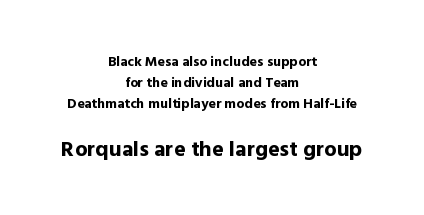
{"italic": "no", "bold": "yes", "underline": "no", "align": "center", "line_spacing": "normal", "line_spacing_ratio": 1.5, "letter_spacing": "normal", "letter_spacing_em": 0.0, "larger_block": "second", "size_ratio": 1.57, "glyph_px": 22}
